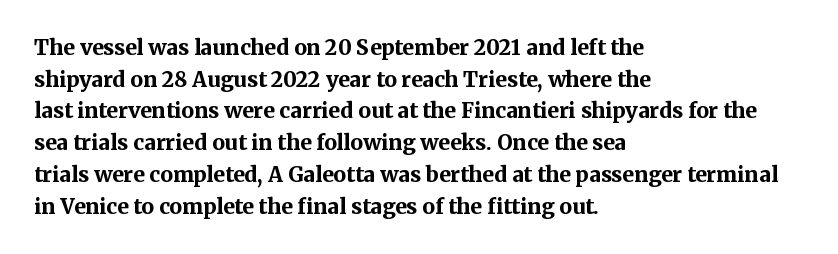
This is roman type, the default non-slanted kind. Observe the ordinary spacing: letters are neighbours, not strangers. The space between consecutive lines is moderate. Leftover space on each line is placed entirely after the last word. The string is rendered with underlining switched off. What weight is shown? A full bold with thick strokes.
